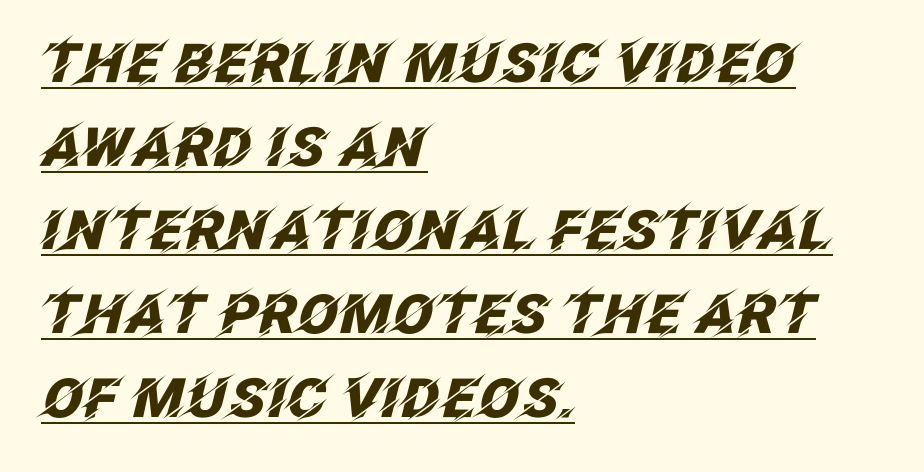
{"italic": "yes", "lean": "right", "slant_degrees": 12, "bold": "yes", "weight": "heavy", "width": "normal", "stroke_contrast": "low", "x_height": "large", "monospaced": "no", "underline": "yes", "align": "left", "line_spacing": "normal", "line_spacing_ratio": 1.55, "letter_spacing": "normal", "letter_spacing_em": 0.0, "glyph_px": 54}
